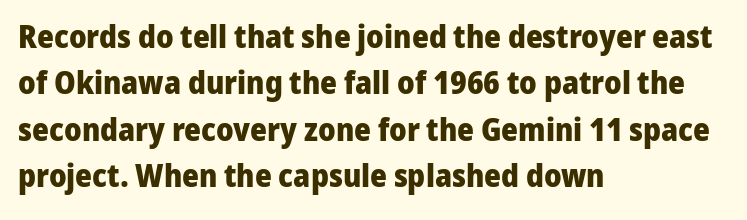
{"serif": "no", "italic": "no", "bold": "yes", "weight": "heavy", "width": "normal", "stroke_contrast": "low", "x_height": "medium", "monospaced": "no", "underline": "no", "align": "left", "line_spacing": "normal", "line_spacing_ratio": 1.45, "letter_spacing": "normal", "letter_spacing_em": 0.0, "glyph_px": 32}
